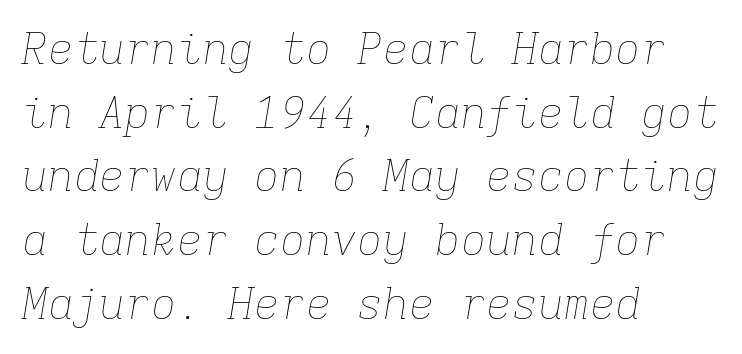
The image shows 43 px thin type, italic (leaning right), monospaced; set left-aligned, normal line spacing (1.48x), normal letter spacing, not underlined; low stroke contrast and a medium x-height.
